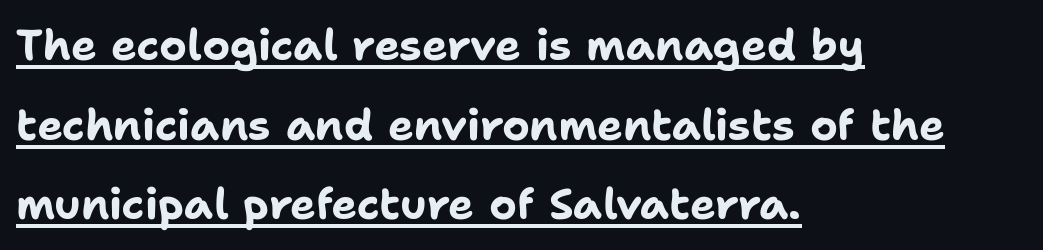
The image shows 43 px bold sans-serif type, upright; set left-aligned, line spacing 1.85x, normal letter spacing, underlined; low stroke contrast and a medium x-height.
